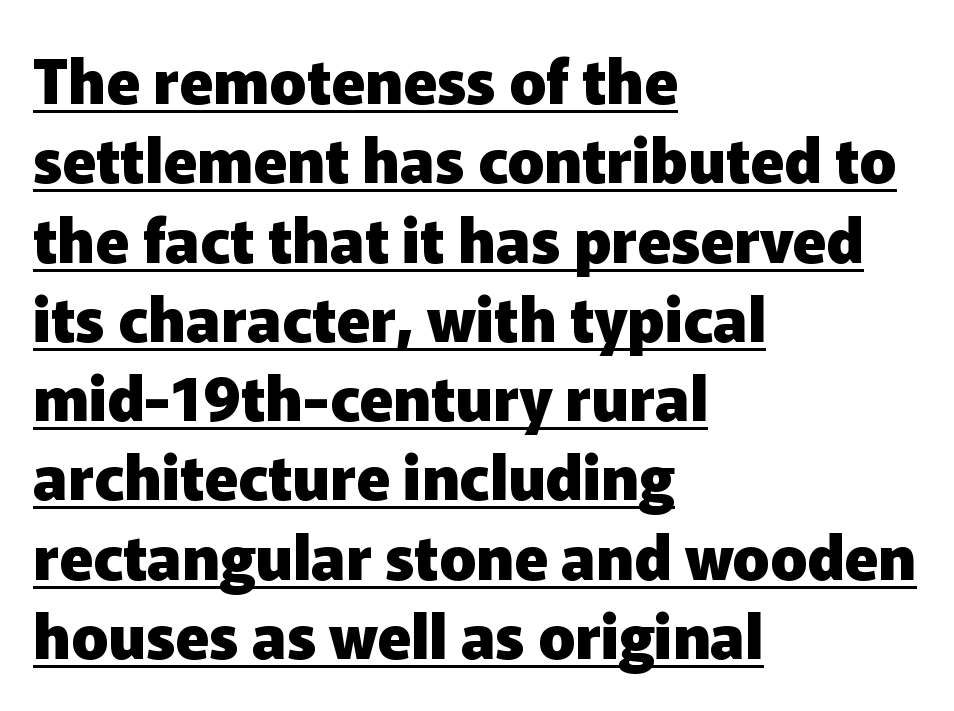
The image shows 61 px heavy sans-serif type, upright; set left-aligned, normal line spacing (1.3x), normal letter spacing, underlined; low stroke contrast and a medium x-height.
